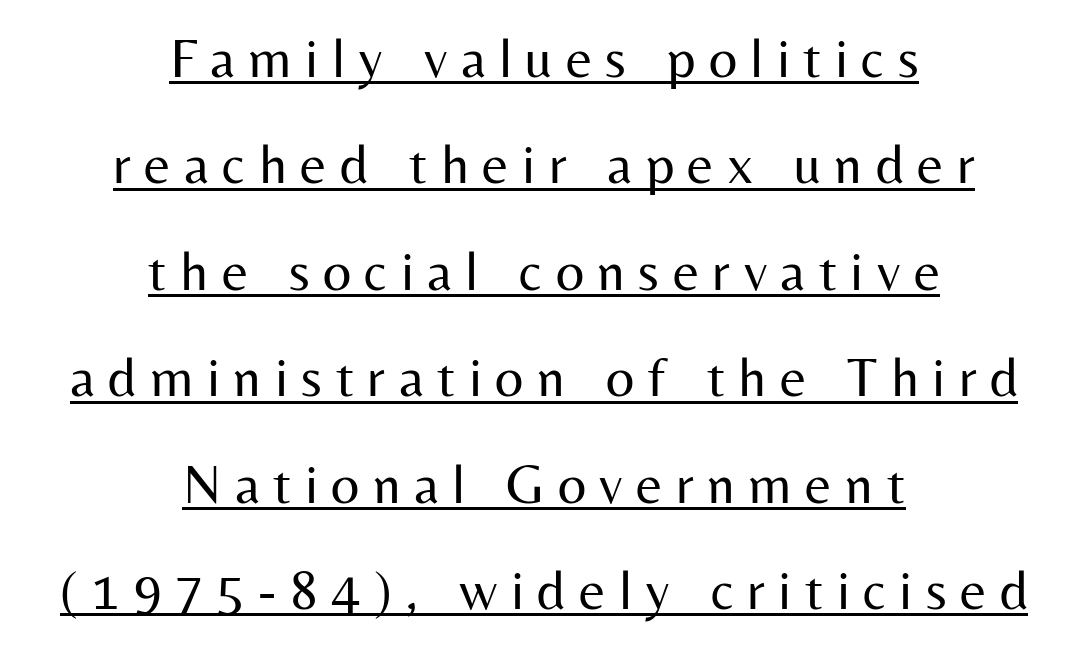
{"serif": "no", "italic": "no", "bold": "no", "weight": "regular", "width": "normal", "stroke_contrast": "medium", "x_height": "medium", "monospaced": "no", "underline": "yes", "align": "center", "line_spacing": "loose", "line_spacing_ratio": 1.9, "letter_spacing": "wide", "letter_spacing_em": 0.24, "glyph_px": 56}
